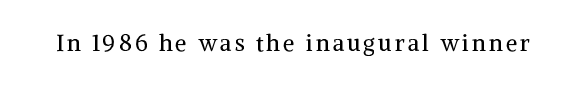
{"italic": "no", "bold": "no", "underline": "no", "glyph_px": 23}
